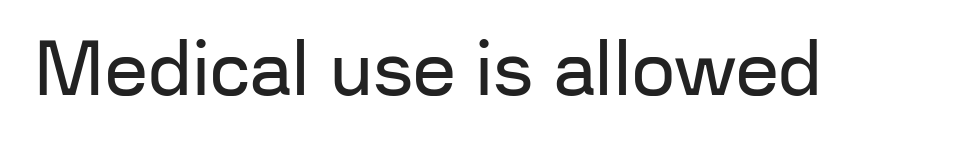
Here the designer chose a conventional face with non-uniform glyph widths. To sum up the face: it is a sans, with no serifs. A bare baseline throughout the passage. In terms of posture, this sample is upright. Compared with a typical body face, this is equally light or lighter still. The rendering keeps characters at their native spacing.
